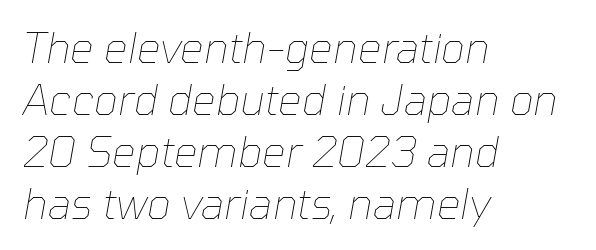
{"italic": "yes", "lean": "right", "slant_degrees": 10, "bold": "no", "weight": "thin", "width": "normal", "stroke_contrast": "low", "x_height": "medium", "monospaced": "no", "underline": "no", "align": "left", "line_spacing_ratio": 1.24, "letter_spacing": "normal", "letter_spacing_em": 0.0, "glyph_px": 42}
